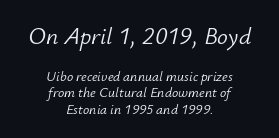
The image shows 24 px text type, italic (leaning right); set centered, line spacing 1.19x, normal letter spacing, not underlined; the first (top) block is 1.71x larger.
